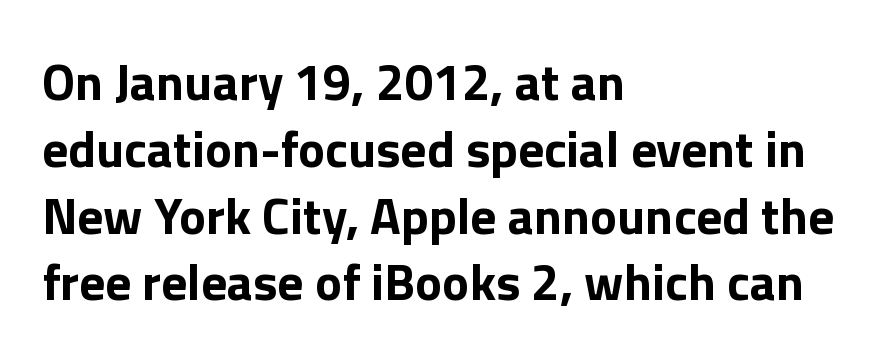
Q: Is the text bold? A: Yes.
Q: Is the text italic (slanted)? A: No, it is upright.
Q: Is the typeface a serif or a sans-serif typeface? A: Sans-serif.
Q: Is the text underlined? A: No.
Q: How is the paragraph aligned? A: Left-aligned.
Q: Is the spacing between letters normal or unusually wide? A: Normal.
Q: Is the spacing between lines tight, normal or loose? A: Normal.
Q: Width (condensed, normal, or wide)? A: Normal.
Q: x-height? A: Medium.
Q: Monospaced? A: No.
